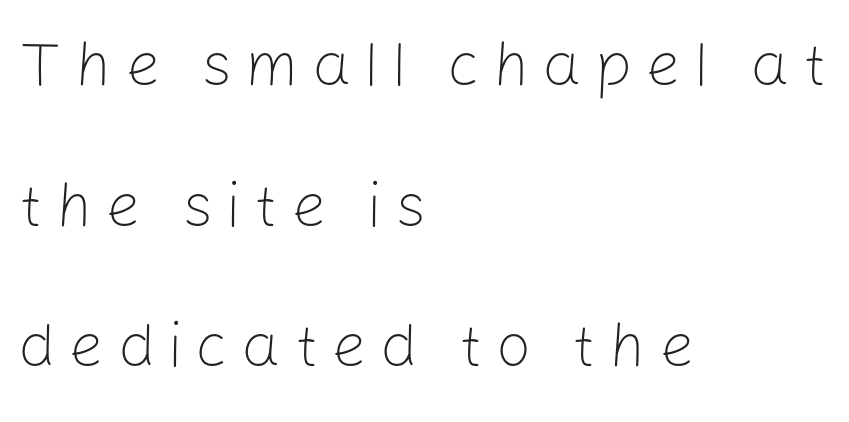
Q: Is the text bold? A: No.
Q: Is the text italic (slanted)? A: No, it is upright.
Q: Is the typeface a serif or a sans-serif typeface? A: Sans-serif.
Q: Is the text underlined? A: No.
Q: How is the paragraph aligned? A: Left-aligned.
Q: Is the spacing between letters normal or unusually wide? A: Unusually wide.
Q: Is the spacing between lines tight, normal or loose? A: Loose.
Q: Width (condensed, normal, or wide)? A: Normal.
Q: Stroke contrast? A: Low.
Q: x-height? A: Medium.
Q: Monospaced? A: No.
